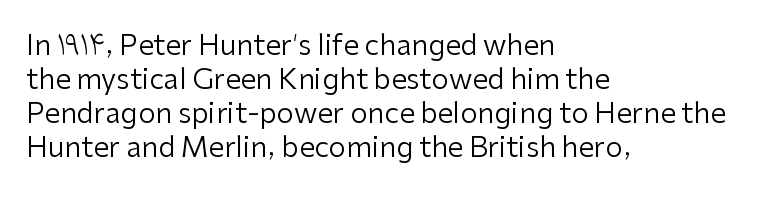
Q: Is the text bold? A: No.
Q: Is the text italic (slanted)? A: No, it is upright.
Q: Is the typeface a serif or a sans-serif typeface? A: Sans-serif.
Q: Is the text underlined? A: No.
Q: How is the paragraph aligned? A: Left-aligned.
Q: Is the spacing between letters normal or unusually wide? A: Normal.
Q: Width (condensed, normal, or wide)? A: Normal.
Q: Stroke contrast? A: Low.
Q: x-height? A: Medium.
Q: Monospaced? A: No.
